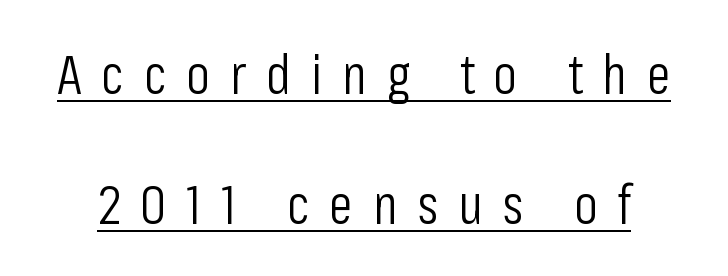
The image shows 54 px light, condensed sans-serif type, upright; set loose line spacing (2.4x), unusually wide letter spacing (+0.37 em), underlined; low stroke contrast and a medium x-height.
